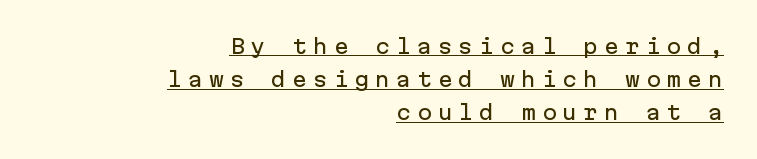
Q: Is the text italic (slanted)? A: No, it is upright.
Q: Is the text underlined? A: Yes.
Q: How is the paragraph aligned? A: Right-aligned.
Q: Is the spacing between letters normal or unusually wide? A: Unusually wide.
Q: Is the spacing between lines tight, normal or loose? A: Normal.
